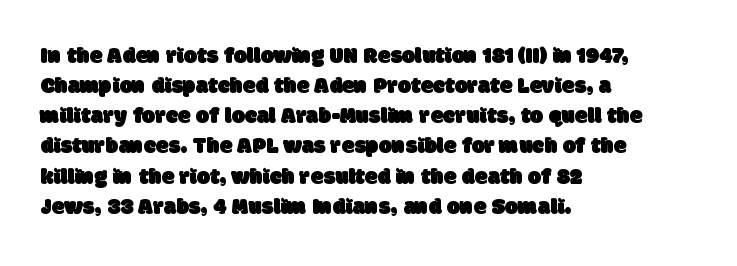
Interline gaps are of average width in this sample. Underlining? Definitely not there. Short note: letters normally spaced. Where is the straight margin? On the left.
